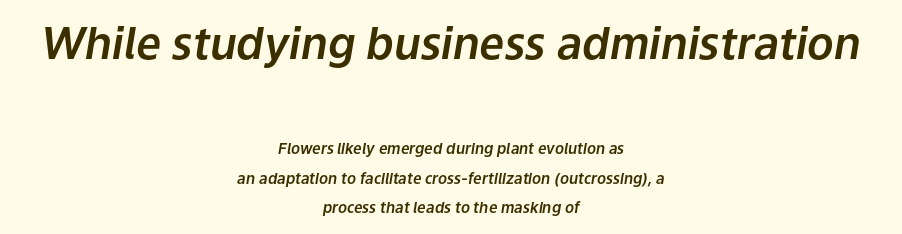
The image shows 44 px text type, italic (leaning right); set centered, loose line spacing (1.99x), normal letter spacing, not underlined; the first (top) block is 2.93x larger; low stroke contrast and a medium x-height.
